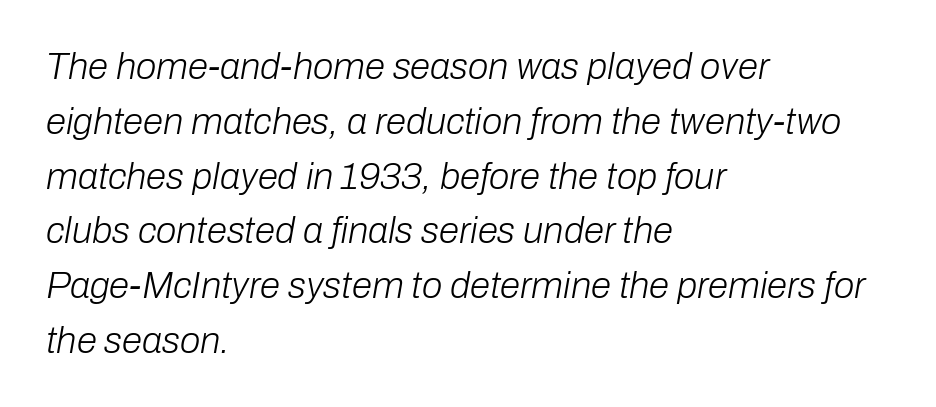
Q: Is the text bold? A: No.
Q: Is the text italic (slanted)? A: Yes, it leans right by about 10 degrees.
Q: Is the text underlined? A: No.
Q: How is the paragraph aligned? A: Left-aligned.
Q: Is the spacing between letters normal or unusually wide? A: Normal.
Q: Is the spacing between lines tight, normal or loose? A: Normal.
Q: Width (condensed, normal, or wide)? A: Normal.
Q: Stroke contrast? A: Low.
Q: x-height? A: Medium.
Q: Monospaced? A: No.
